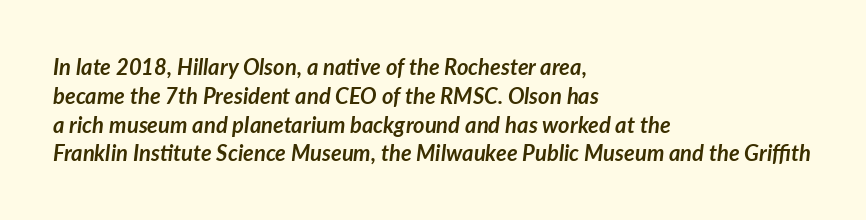
The baseline area is clear. The line texture is even and compact thanks to regular tracking. Line starts are locked; line ends wander. The typesetting leans heavy: a genuine bold. Leading: standard.
